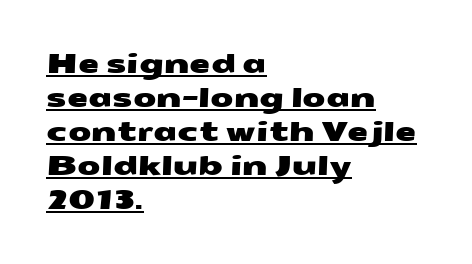
The image shows 27 px text type; set left-aligned, normal line spacing (1.26x), normal letter spacing, underlined.
